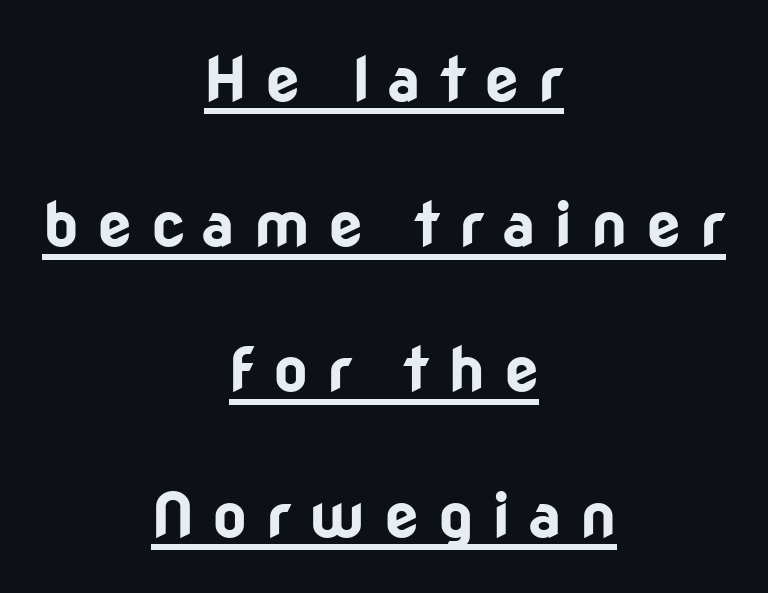
Q: Is the text bold? A: Yes.
Q: Is the text italic (slanted)? A: No, it is upright.
Q: Is the typeface a serif or a sans-serif typeface? A: Sans-serif.
Q: Is the text underlined? A: Yes.
Q: How is the paragraph aligned? A: Centered.
Q: Is the spacing between letters normal or unusually wide? A: Unusually wide.
Q: Is the spacing between lines tight, normal or loose? A: Loose.
Q: Width (condensed, normal, or wide)? A: Normal.
Q: Stroke contrast? A: Low.
Q: x-height? A: Medium.
Q: Monospaced? A: No.
